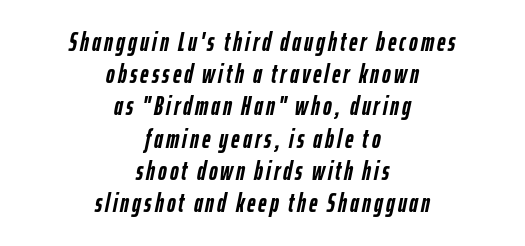
The image shows 26 px bold type, italic (leaning right); set centered, line spacing 1.24x, not underlined.
